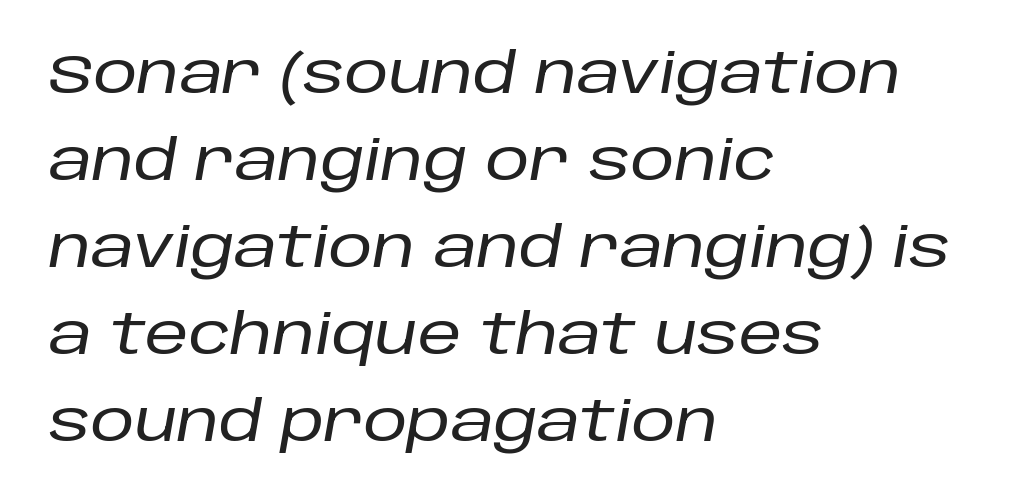
The image shows 55 px text type, italic (leaning right); set left-aligned, normal line spacing (1.58x), normal letter spacing, not underlined; low stroke contrast and a large x-height.
